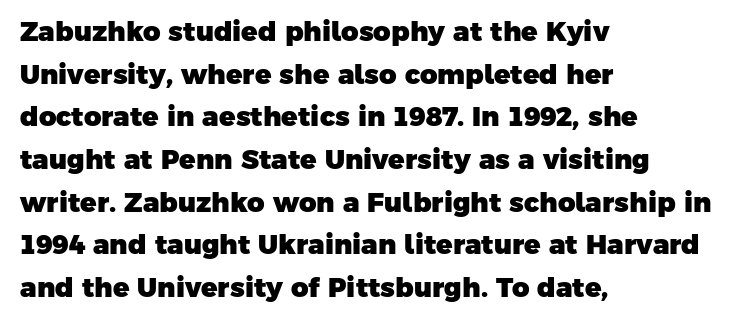
Q: Is the text bold? A: Yes.
Q: Is the text underlined? A: No.
Q: How is the paragraph aligned? A: Left-aligned.
Q: Is the spacing between letters normal or unusually wide? A: Normal.
Q: Is the spacing between lines tight, normal or loose? A: Normal.
